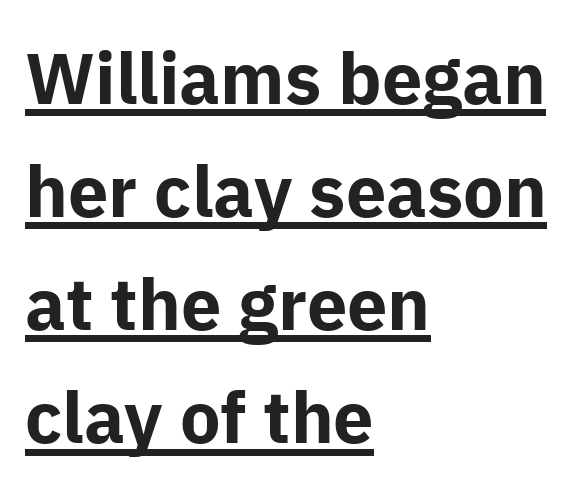
{"serif": "no", "italic": "no", "bold": "yes", "weight": "bold", "width": "normal", "stroke_contrast": "low", "x_height": "medium", "monospaced": "no", "underline": "yes", "align": "left", "line_spacing": "normal", "line_spacing_ratio": 1.57, "letter_spacing": "normal", "letter_spacing_em": 0.0, "glyph_px": 72}
